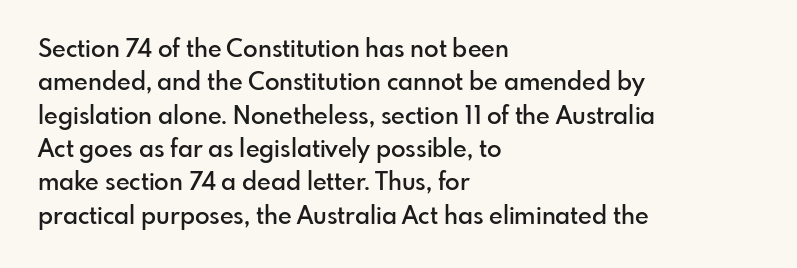
Does the lettering tilt? It doesn't — this is upright. Students, this is semibold: more ink than regular, less than bold. Is the block centered? No — it sits flush against the left margin. The block of text has a typical density, with ordinary space between rows.
